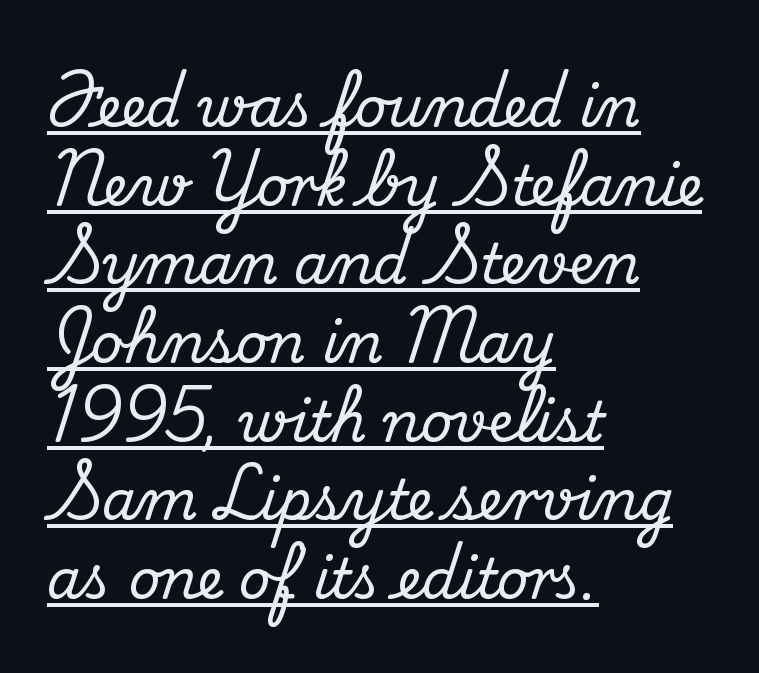
The letters advance in unequal steps, a hallmark of proportional type. Between one letter and the next there's only the usual sliver of space. The typesetter chose a ragged-right arrangement here. Emphasis is given by a line drawn under the lettering.
